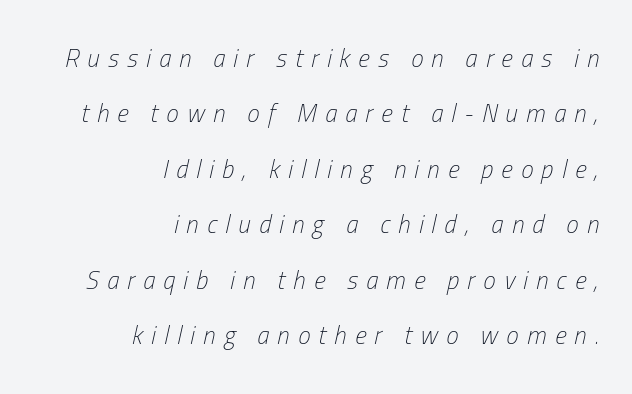
The image shows 25 px text type, italic (leaning right); set right-aligned, loose line spacing (2.22x), unusually wide letter spacing (+0.33 em), not underlined.
